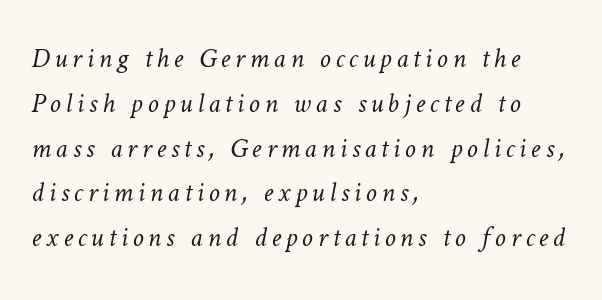
Q: Is the text bold? A: No.
Q: Is the text underlined? A: No.
Q: How is the paragraph aligned? A: Left-aligned.
Q: Is the spacing between lines tight, normal or loose? A: Normal.
Q: Width (condensed, normal, or wide)? A: Normal.
Q: Stroke contrast? A: Low.
Q: x-height? A: Medium.
Q: Monospaced? A: No.
